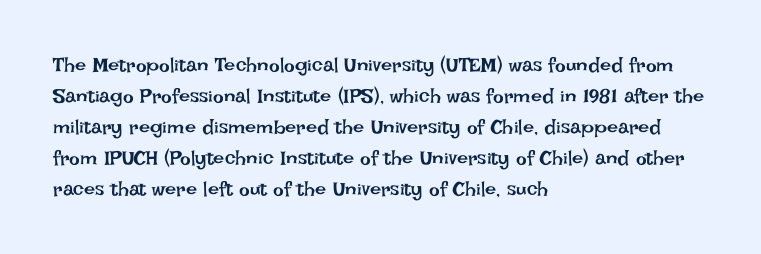
{"italic": "no", "bold": "no", "underline": "no", "align": "left", "line_spacing": "normal", "line_spacing_ratio": 1.55, "letter_spacing": "normal", "letter_spacing_em": 0.0, "glyph_px": 20}
